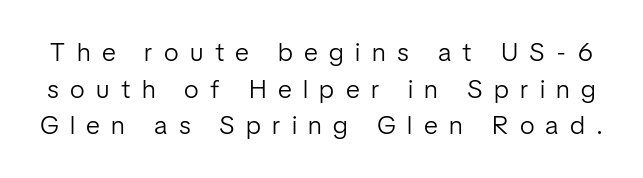
{"italic": "no", "bold": "no", "underline": "no", "line_spacing": "normal", "line_spacing_ratio": 1.41, "letter_spacing": "wide", "letter_spacing_em": 0.44, "glyph_px": 26}
